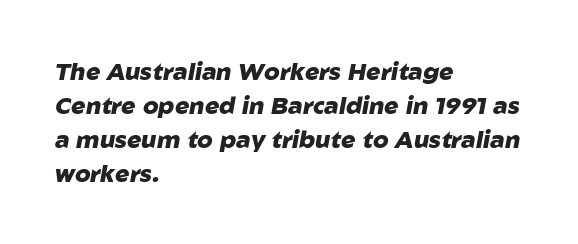
The image shows 24 px bold type, italic (leaning right); set left-aligned, normal line spacing (1.42x), normal letter spacing, not underlined.
